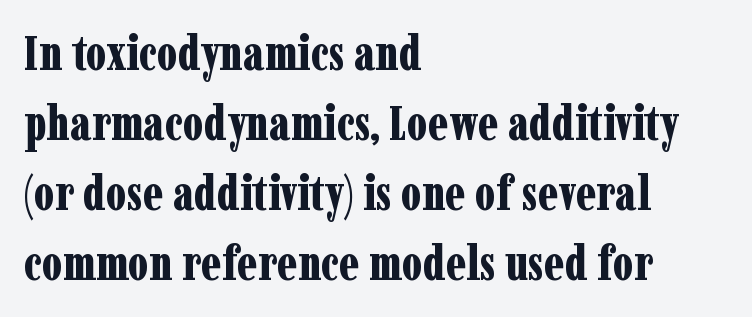
Q: Is the text bold? A: Yes.
Q: Is the text italic (slanted)? A: No, it is upright.
Q: Is the typeface a serif or a sans-serif typeface? A: Serif.
Q: Is the text underlined? A: No.
Q: How is the paragraph aligned? A: Left-aligned.
Q: Is the spacing between letters normal or unusually wide? A: Normal.
Q: Is the spacing between lines tight, normal or loose? A: Normal.
Q: Width (condensed, normal, or wide)? A: Condensed.
Q: Stroke contrast? A: Low.
Q: x-height? A: Medium.
Q: Monospaced? A: No.
